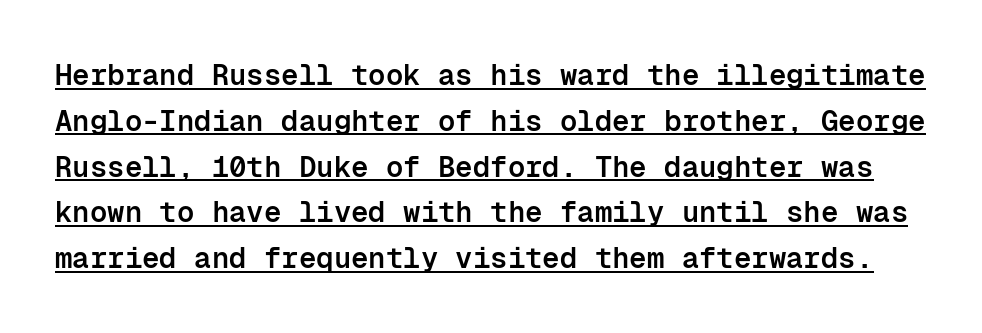
The image shows 29 px semibold sans-serif type, upright, monospaced; set normal line spacing (1.58x), normal letter spacing, underlined; low stroke contrast and a medium x-height.
